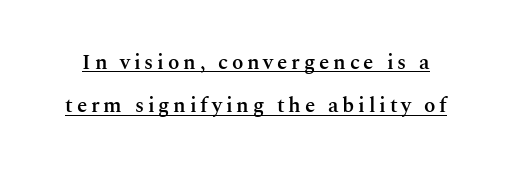
Underlined type. Honestly, the rows look like they've been pulled way apart. Every character sits straight up, as roman type does. Stroke thickness is moderately raised; the sample reads as semibold.
